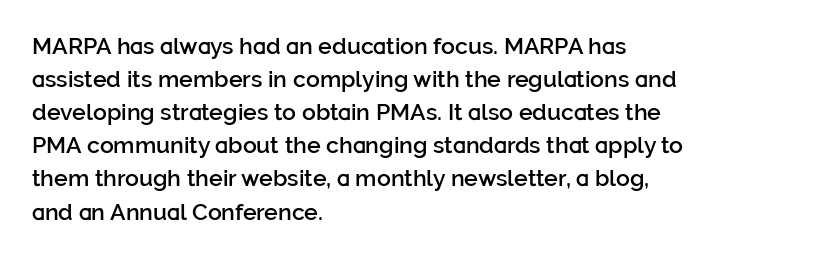
The image shows 23 px text type, upright; set left-aligned, normal line spacing (1.44x), normal letter spacing, not underlined.
